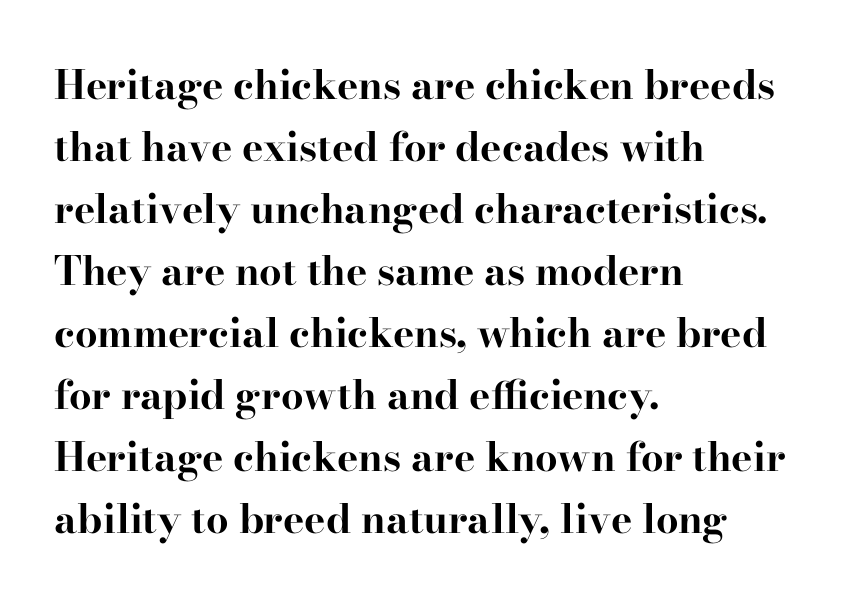
The image shows 40 px bold, wide serif type, upright; set left-aligned, normal line spacing (1.55x), normal letter spacing, not underlined; high stroke contrast and a small x-height.
